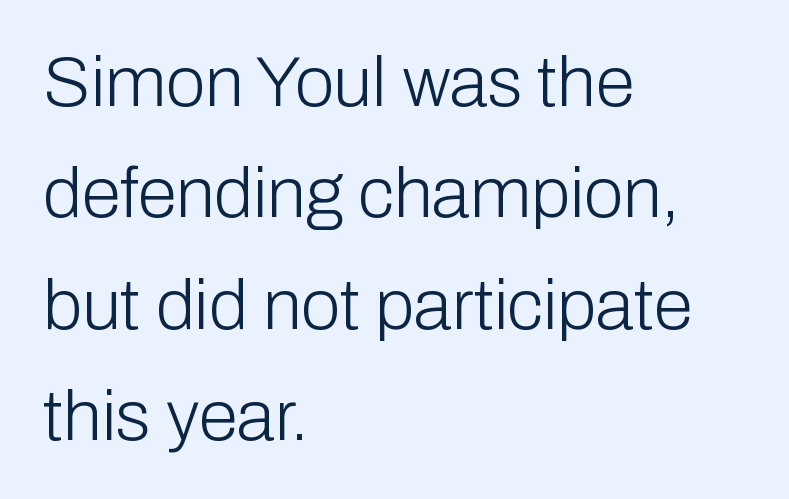
The image shows 71 px light sans-serif type, upright; set left-aligned, normal line spacing (1.57x), normal letter spacing, not underlined; low stroke contrast and a medium x-height.
